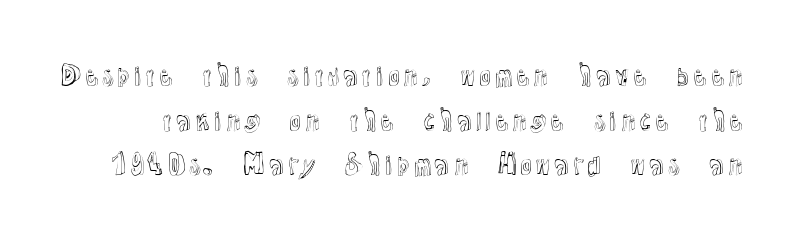
The image shows 26 px text type, upright; set line spacing 1.72x, normal letter spacing, not underlined.
